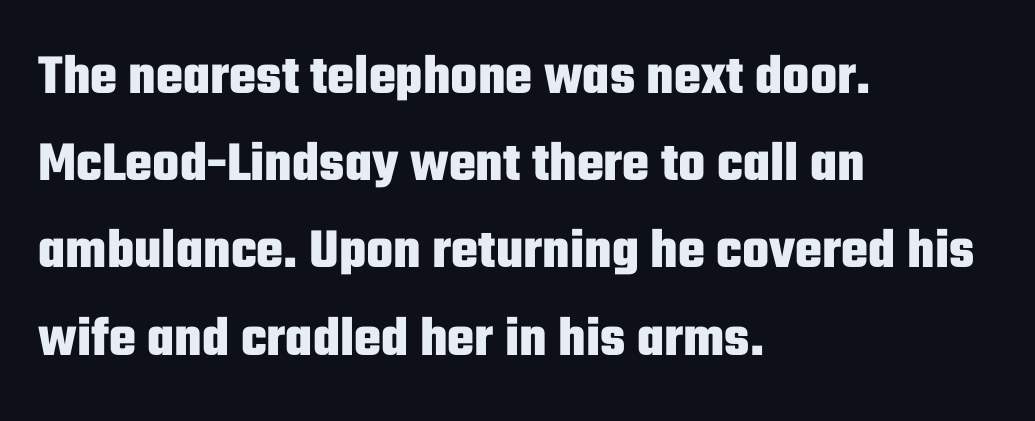
{"serif": "no", "italic": "no", "bold": "yes", "weight": "heavy", "width": "condensed", "stroke_contrast": "low", "x_height": "medium", "monospaced": "no", "underline": "no", "align": "left", "line_spacing": "normal", "line_spacing_ratio": 1.53, "letter_spacing": "normal", "letter_spacing_em": 0.0, "glyph_px": 57}
